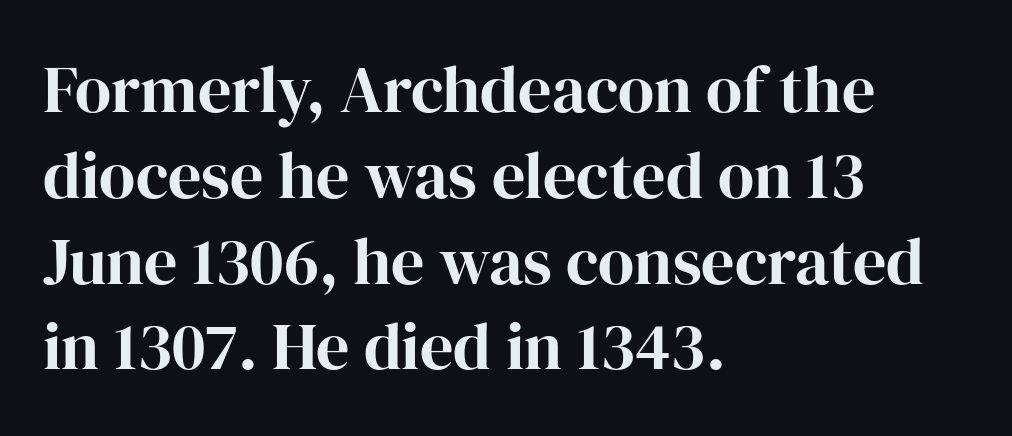
Proportional: the letters do not fall into vertical columns. In terms of letterform style, serifs are clearly present. Line starts are locked; line ends wander. Words float on clear page, feet unadorned. Nobody touched the tracking dial on this one.
